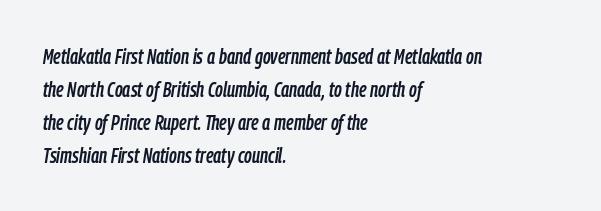
The image shows 21 px text type, italic (leaning right); set left-aligned, normal line spacing (1.57x), normal letter spacing, not underlined.
